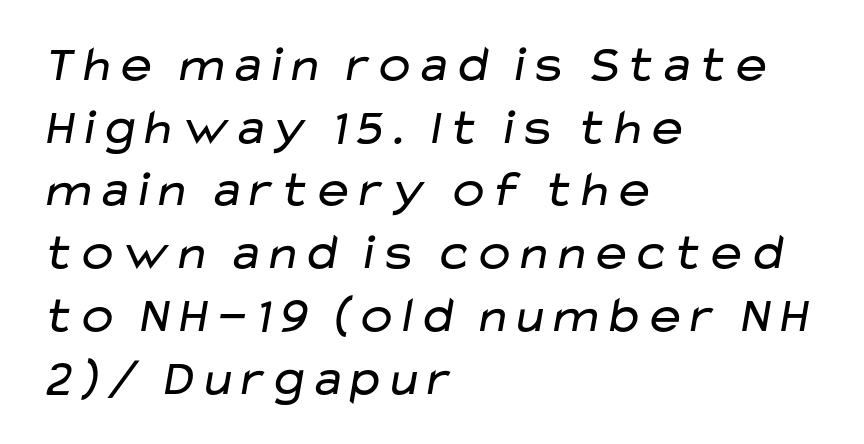
The passage shown is not underscored anywhere. Character widths vary here, with narrow letters taking less room than wide ones. Font category for this specimen: sans-serif. The passage shown has conventional tracking throughout. The letterforms sit at book weight or below. A classic flush-left, rag-right setting is used for this passage.
